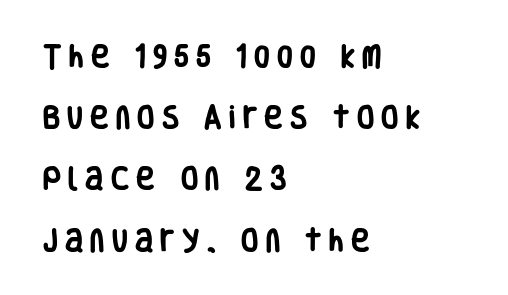
The image shows 25 px bold type, upright; set left-aligned, loose line spacing (2.45x), unusually wide letter spacing (+0.29 em), not underlined.
